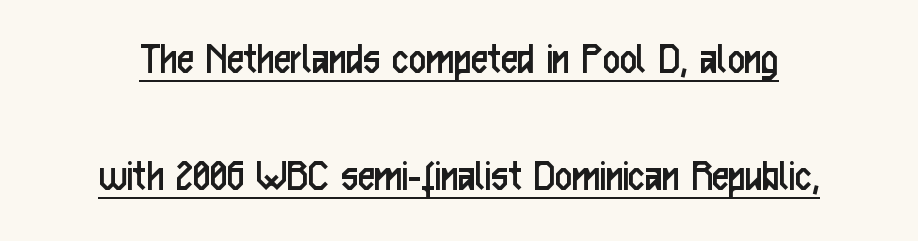
{"serif": "no", "italic": "no", "bold": "no", "weight": "regular", "width": "condensed", "stroke_contrast": "low", "x_height": "medium", "monospaced": "no", "underline": "yes", "line_spacing": "loose", "line_spacing_ratio": 2.49, "letter_spacing": "normal", "letter_spacing_em": 0.0, "glyph_px": 47}
